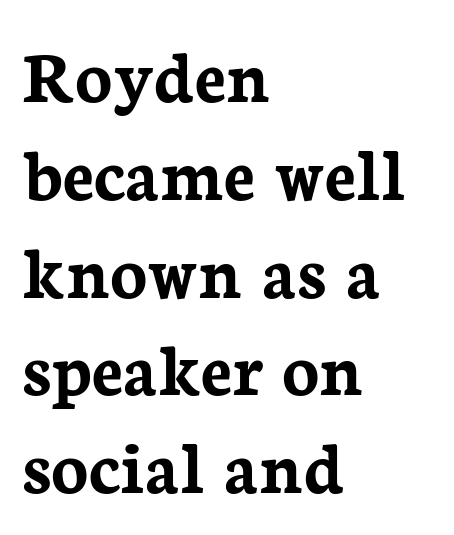
Evenly set lines give the paragraph a standard silhouette. Characters remain perfectly vertical along every line. Each word holds together tightly as a unit, with standard inter-letter gaps. Spacing verdict: proportional, widths tailored to each character.
